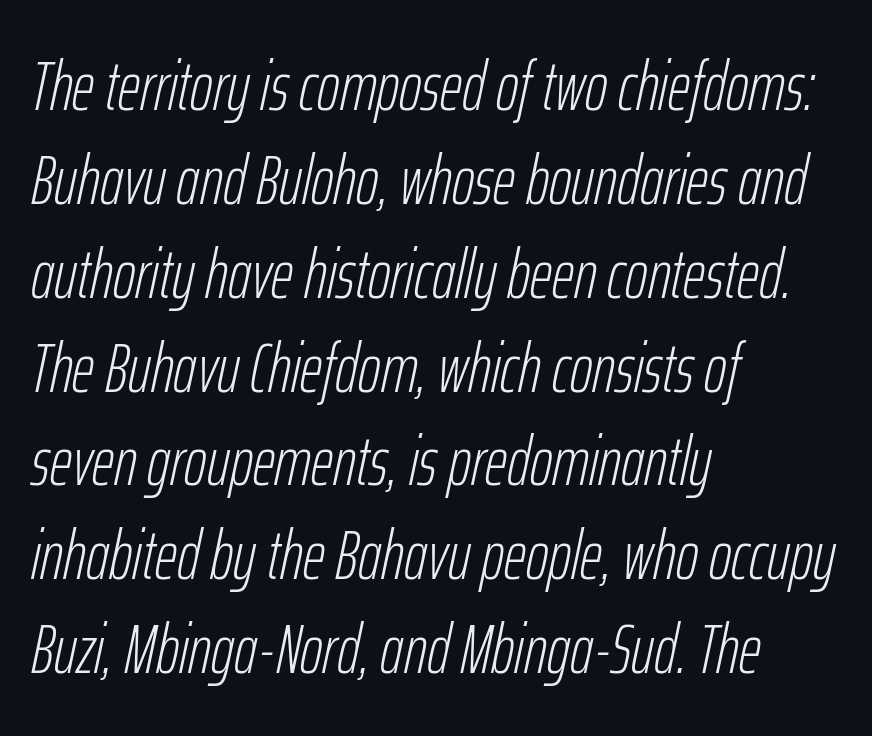
{"italic": "yes", "lean": "right", "slant_degrees": 12, "bold": "no", "weight": "light", "width": "condensed", "stroke_contrast": "low", "x_height": "medium", "monospaced": "no", "underline": "no", "align": "left", "line_spacing": "normal", "line_spacing_ratio": 1.36, "letter_spacing": "normal", "letter_spacing_em": 0.0, "glyph_px": 69}
